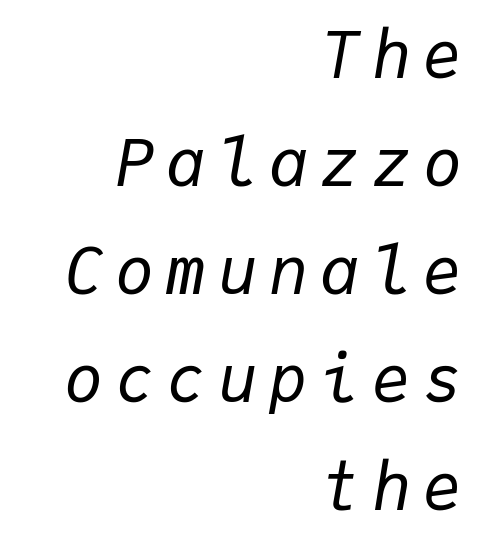
The image shows 65 px regular-weight type, italic (leaning right), monospaced; set right-aligned, normal line spacing (1.66x), not underlined; low stroke contrast and a medium x-height.
